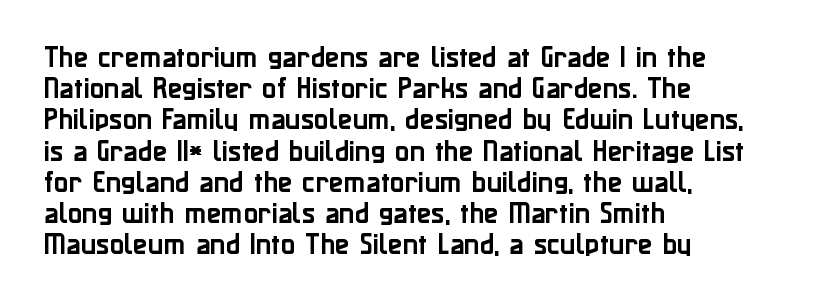
The image shows 24 px text type, upright; set left-aligned, normal line spacing (1.3x), normal letter spacing, not underlined.
